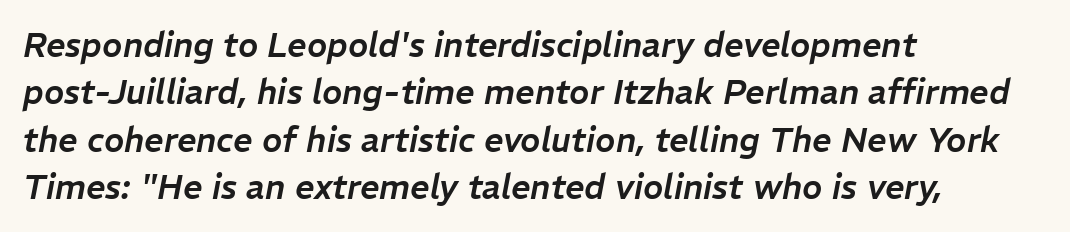
{"italic": "yes", "lean": "right", "slant_degrees": 11, "width": "normal", "stroke_contrast": "low", "x_height": "medium", "monospaced": "no", "underline": "no", "align": "left", "line_spacing": "normal", "line_spacing_ratio": 1.39, "letter_spacing": "normal", "letter_spacing_em": 0.0, "glyph_px": 34}
